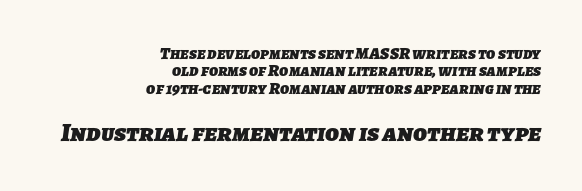
{"bold": "yes", "underline": "no", "align": "right", "line_spacing": "tight", "line_spacing_ratio": 1.02, "letter_spacing": "normal", "letter_spacing_em": 0.0, "larger_block": "second", "size_ratio": 1.53, "glyph_px": 26}
